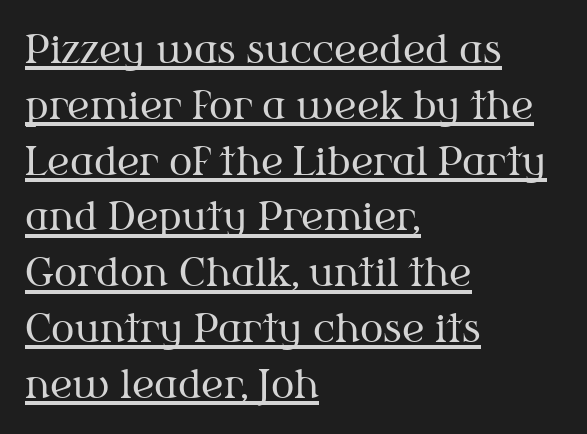
{"serif": "yes", "italic": "no", "bold": "no", "weight": "regular", "width": "normal", "stroke_contrast": "medium", "x_height": "medium", "monospaced": "no", "underline": "yes", "align": "left", "line_spacing": "normal", "line_spacing_ratio": 1.43, "letter_spacing": "normal", "letter_spacing_em": 0.0, "glyph_px": 39}
